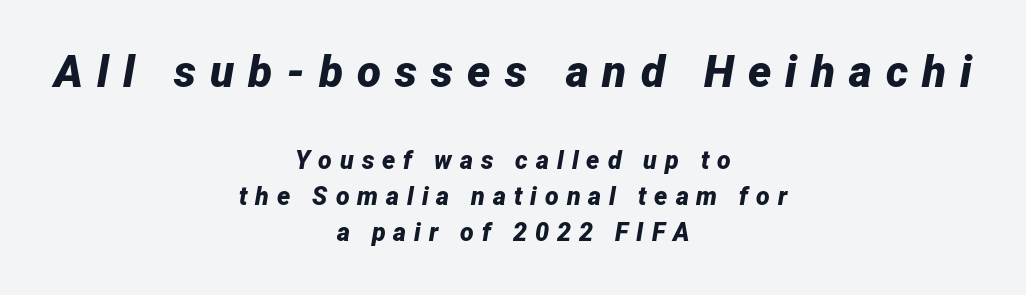
Q: Is the text bold? A: Yes.
Q: Is the text italic (slanted)? A: Yes, it leans right by about 12 degrees.
Q: Is the text underlined? A: No.
Q: How is the paragraph aligned? A: Centered.
Q: Is the spacing between letters normal or unusually wide? A: Unusually wide.
Q: Is the spacing between lines tight, normal or loose? A: Normal.
Q: Which block of text is set in a larger size, the first (top) or the second (bottom)? A: The first (top) one.
Q: Width (condensed, normal, or wide)? A: Normal.
Q: Stroke contrast? A: Low.
Q: x-height? A: Medium.
Q: Monospaced? A: No.
